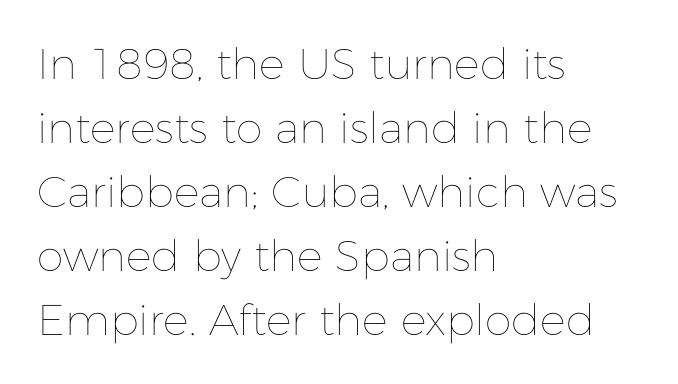
Anything drawn beneath the words? Only blank space. The paragraph has a hard left edge and a soft right edge. Here the designer chose a conventional face with non-uniform glyph widths. In terms of posture, this sample is upright.
